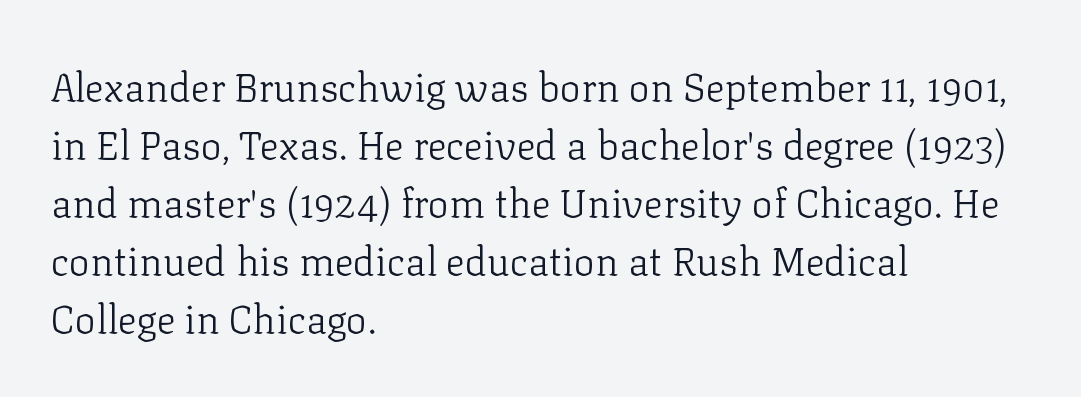
The image shows 40 px light serif type, upright; set left-aligned, normal line spacing (1.45x), normal letter spacing, not underlined; low stroke contrast and a medium x-height.
